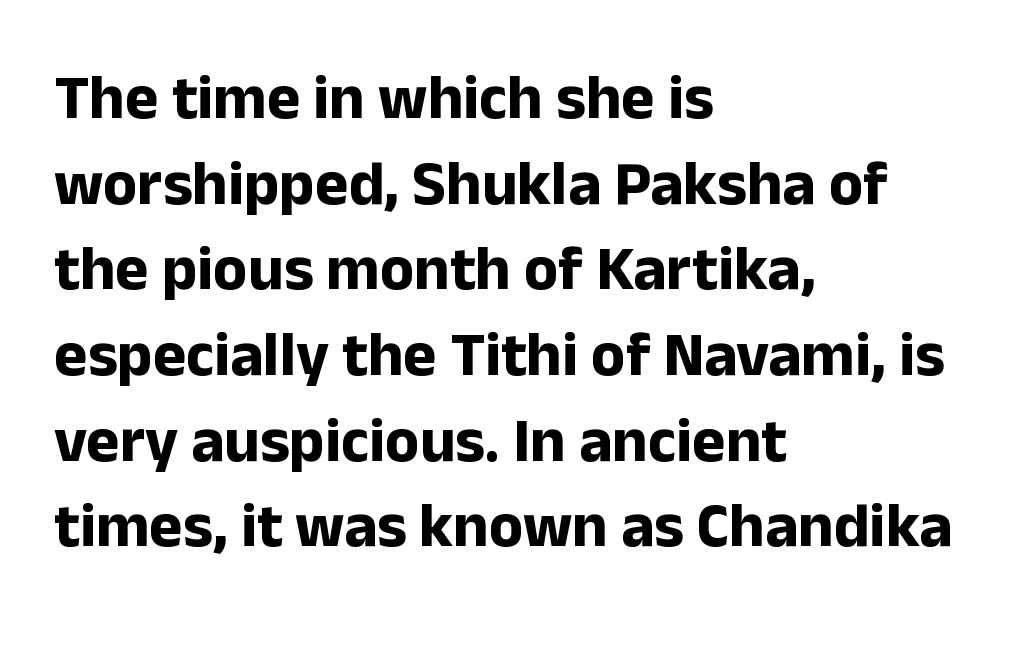
The letters advance in unequal steps, a hallmark of proportional type. The horizontal fit of the characters is conventional and even. Caption: multi-line text, flush left, ragged right. Ordinary non-slanted type is in use. In terms of leading, this rendering sits right in the middle. Nope, no serifs anywhere on these letters.
